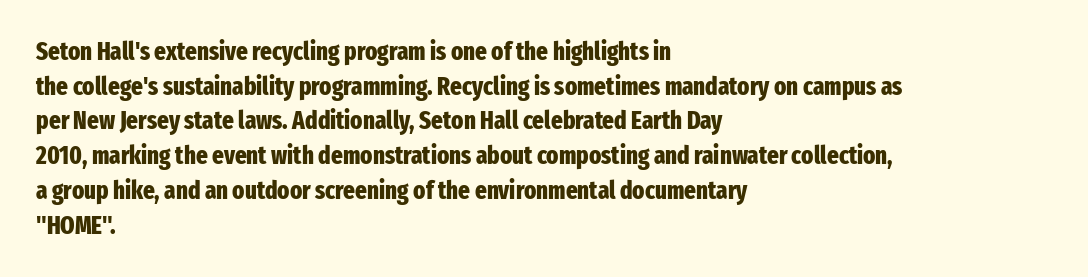
The image shows 25 px bold type, upright; set left-aligned, normal line spacing (1.39x), normal letter spacing, not underlined.
